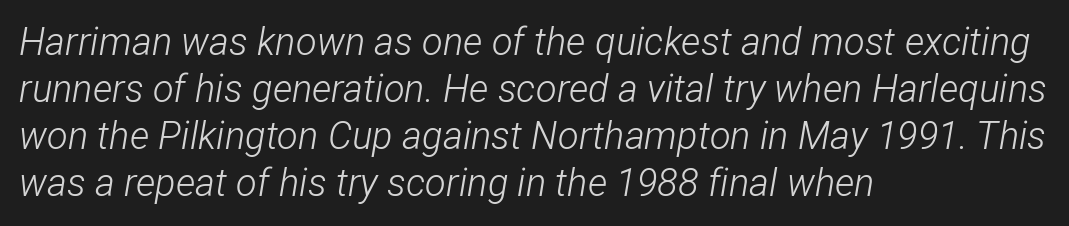
The image shows 38 px light, condensed type, italic (leaning right); set left-aligned, line spacing 1.24x, normal letter spacing, not underlined; low stroke contrast and a medium x-height.
